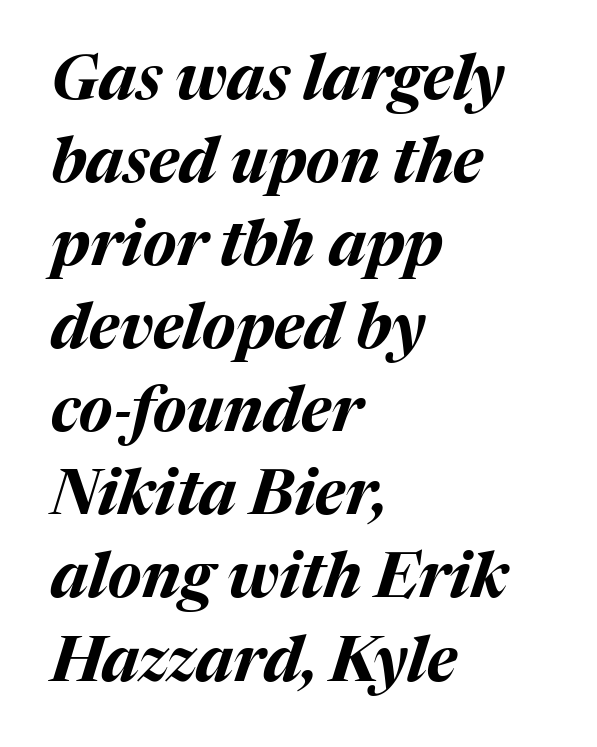
This sample has the flowing, uneven cadence of proportional lettering. The rendering anchors every line to the left-hand side. Heavy, bold letterforms. The area under the type is left untouched.
